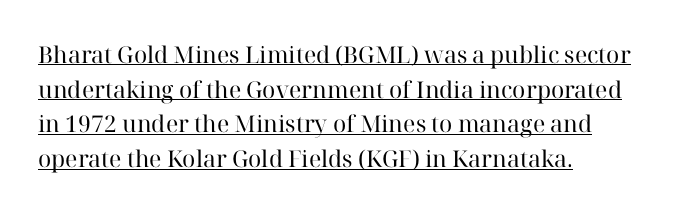
{"italic": "no", "bold": "no", "underline": "yes", "align": "left", "line_spacing": "normal", "line_spacing_ratio": 1.51, "letter_spacing": "normal", "letter_spacing_em": 0.0, "glyph_px": 23}
